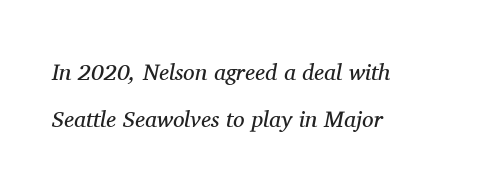
Where is the straight margin? On the left. A clean baseline with only descenders dipping below it. The letters look calm and open, with moderate or lighter stems. The specimen reads as italic at a glance. The rendering keeps characters at their native spacing. What's the leading like? Stretched, with rows far apart.
